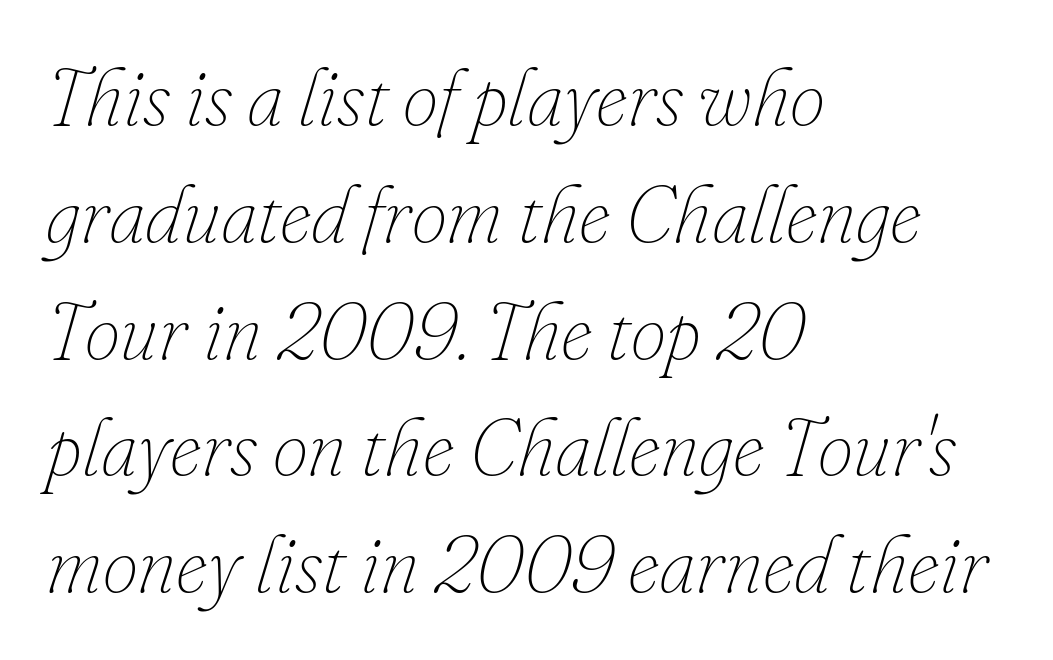
The image shows 80 px thin type, italic (leaning right); set left-aligned, normal line spacing (1.46x), normal letter spacing, not underlined; low stroke contrast and a small x-height.
